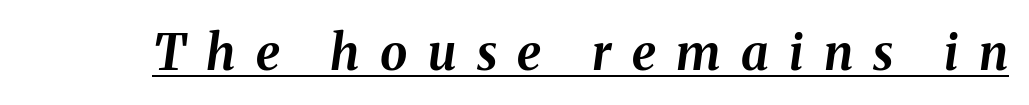
{"italic": "yes", "lean": "right", "slant_degrees": 8, "bold": "yes", "weight": "bold", "width": "normal", "stroke_contrast": "medium", "x_height": "medium", "monospaced": "no", "underline": "yes", "letter_spacing": "wide", "letter_spacing_em": 0.42, "glyph_px": 49}
